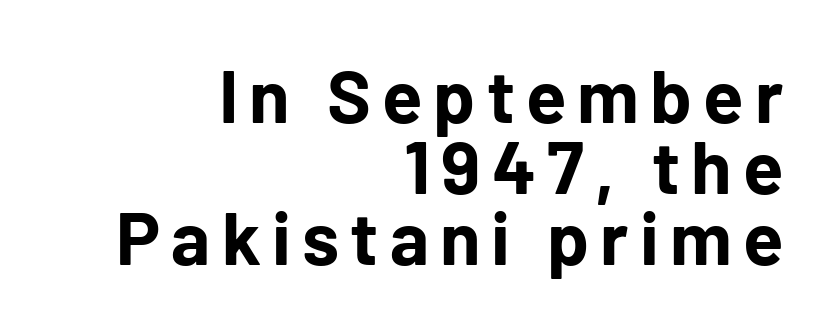
The image shows 74 px bold sans-serif type, upright; set right-aligned, tight line spacing (0.96x), not underlined; low stroke contrast and a medium x-height.
